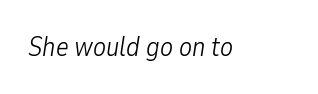
The image shows 27 px text type, italic (leaning right); set normal letter spacing, not underlined.
